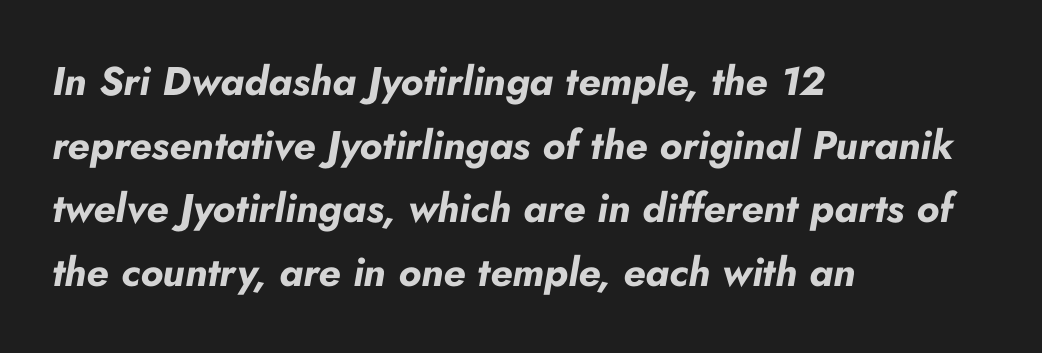
Q: Is the text bold? A: Yes.
Q: Is the text italic (slanted)? A: Yes, it leans right by about 10 degrees.
Q: Is the text underlined? A: No.
Q: How is the paragraph aligned? A: Left-aligned.
Q: Is the spacing between letters normal or unusually wide? A: Normal.
Q: Is the spacing between lines tight, normal or loose? A: Normal.
Q: Width (condensed, normal, or wide)? A: Normal.
Q: Stroke contrast? A: Low.
Q: x-height? A: Small.
Q: Monospaced? A: No.
